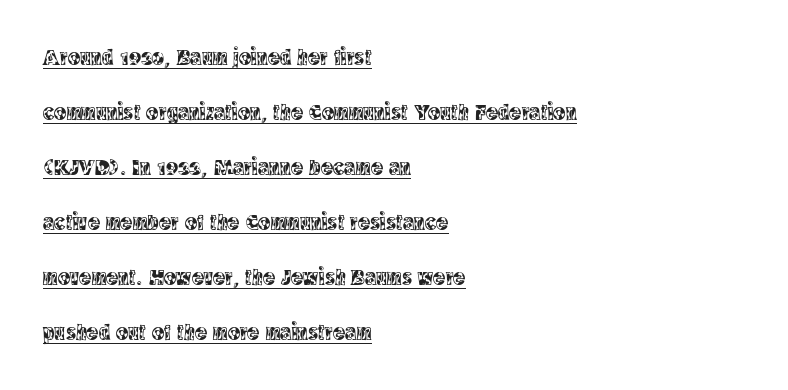
{"italic": "no", "underline": "yes", "align": "left", "line_spacing": "loose", "line_spacing_ratio": 2.39, "letter_spacing": "normal", "letter_spacing_em": 0.0, "glyph_px": 23}
